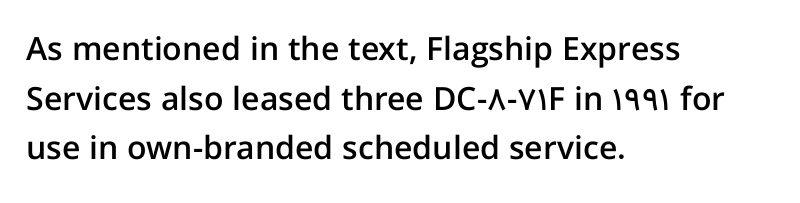
Q: Is the text bold? A: Semi-bold.
Q: Is the text italic (slanted)? A: No, it is upright.
Q: Is the typeface a serif or a sans-serif typeface? A: Sans-serif.
Q: Is the text underlined? A: No.
Q: How is the paragraph aligned? A: Left-aligned.
Q: Is the spacing between letters normal or unusually wide? A: Normal.
Q: Is the spacing between lines tight, normal or loose? A: Normal.
Q: Width (condensed, normal, or wide)? A: Normal.
Q: Stroke contrast? A: Low.
Q: x-height? A: Medium.
Q: Monospaced? A: No.
